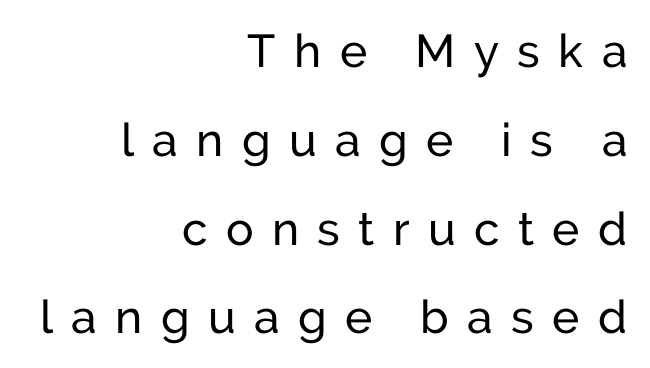
The image shows 46 px sans-serif type, upright; set right-aligned, loose line spacing (1.93x), unusually wide letter spacing (+0.4 em), not underlined; low stroke contrast and a medium x-height.
